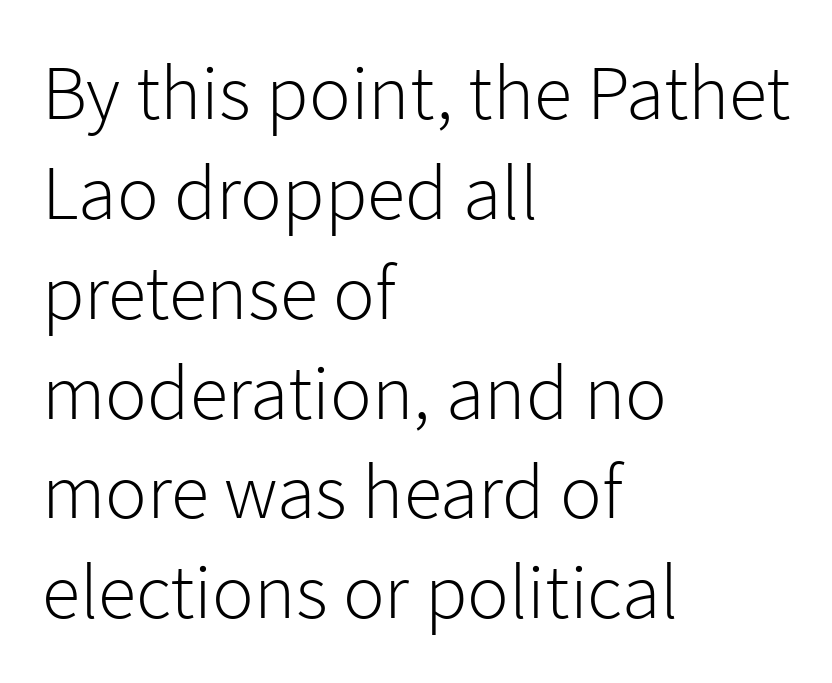
The image shows 78 px light sans-serif type, upright; set left-aligned, normal line spacing (1.28x), normal letter spacing, not underlined; low stroke contrast and a medium x-height.
